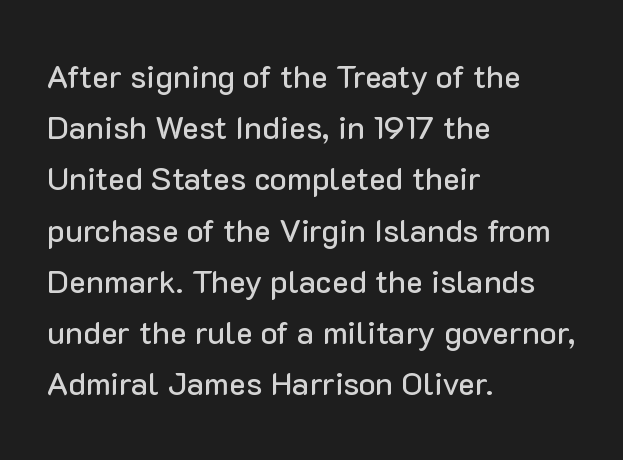
Q: Is the text italic (slanted)? A: No, it is upright.
Q: Is the typeface a serif or a sans-serif typeface? A: Sans-serif.
Q: Is the text underlined? A: No.
Q: How is the paragraph aligned? A: Left-aligned.
Q: Is the spacing between letters normal or unusually wide? A: Normal.
Q: Is the spacing between lines tight, normal or loose? A: Normal.
Q: Width (condensed, normal, or wide)? A: Normal.
Q: Stroke contrast? A: Low.
Q: x-height? A: Medium.
Q: Monospaced? A: No.
